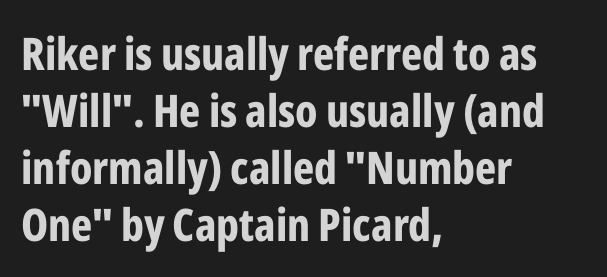
Q: Is the text bold? A: Yes.
Q: Is the text italic (slanted)? A: No, it is upright.
Q: Is the typeface a serif or a sans-serif typeface? A: Sans-serif.
Q: Is the text underlined? A: No.
Q: How is the paragraph aligned? A: Left-aligned.
Q: Is the spacing between letters normal or unusually wide? A: Normal.
Q: Is the spacing between lines tight, normal or loose? A: Normal.
Q: Width (condensed, normal, or wide)? A: Condensed.
Q: Stroke contrast? A: Low.
Q: x-height? A: Medium.
Q: Monospaced? A: No.
